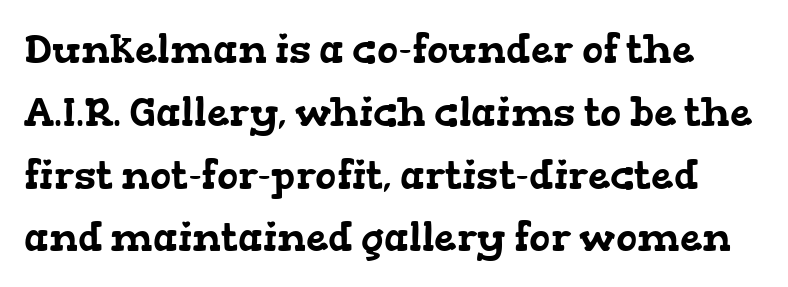
{"serif": "yes", "width": "wide", "stroke_contrast": "low", "x_height": "medium", "monospaced": "no", "underline": "no", "line_spacing": "normal", "line_spacing_ratio": 1.57, "letter_spacing": "normal", "letter_spacing_em": 0.0, "glyph_px": 40}
